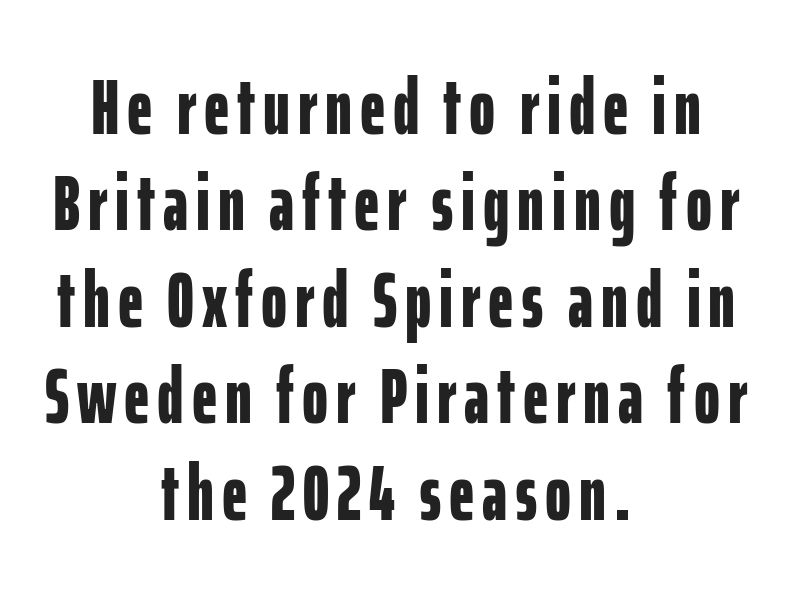
The image shows 79 px bold, condensed sans-serif type, upright; set centered, line spacing 1.22x, not underlined; low stroke contrast and a medium x-height.
